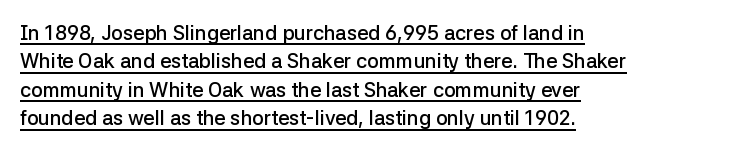
Q: Is the text bold? A: Semi-bold.
Q: Is the text italic (slanted)? A: No, it is upright.
Q: Is the text underlined? A: Yes.
Q: How is the paragraph aligned? A: Left-aligned.
Q: Is the spacing between letters normal or unusually wide? A: Normal.
Q: Is the spacing between lines tight, normal or loose? A: Normal.
